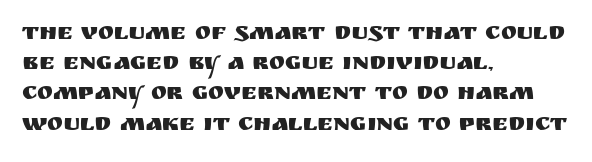
The image shows 24 px text type, upright; set left-aligned, normal line spacing (1.26x), normal letter spacing, not underlined.
